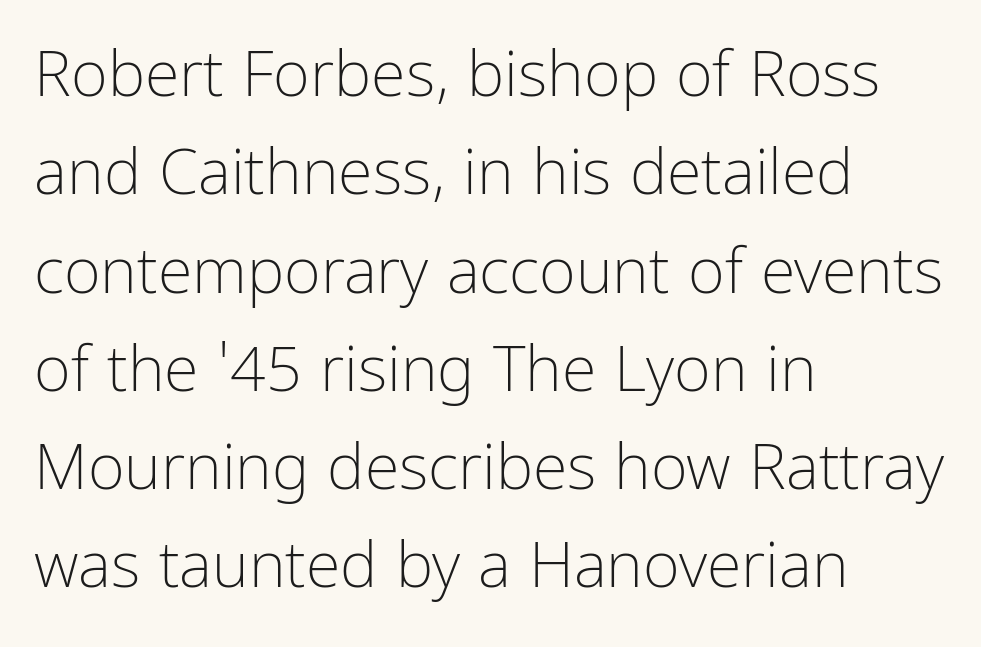
The image shows 63 px light, condensed sans-serif type, upright; set left-aligned, normal line spacing (1.56x), normal letter spacing, not underlined; low stroke contrast and a medium x-height.
